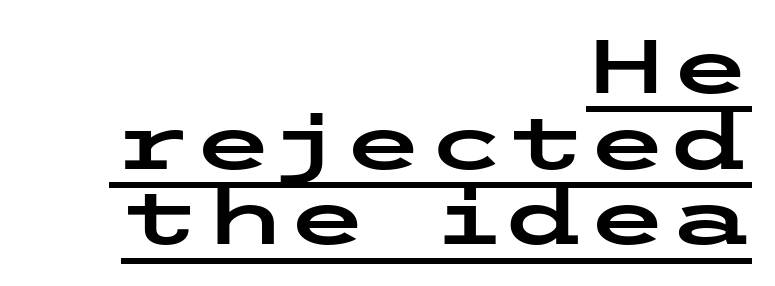
Q: Is the text italic (slanted)? A: No, it is upright.
Q: Is the typeface a serif or a sans-serif typeface? A: Sans-serif.
Q: Is the text underlined? A: Yes.
Q: How is the paragraph aligned? A: Right-aligned.
Q: Is the spacing between letters normal or unusually wide? A: Normal.
Q: Is the spacing between lines tight, normal or loose? A: Tight.
Q: Width (condensed, normal, or wide)? A: Wide.
Q: Stroke contrast? A: Low.
Q: x-height? A: Medium.
